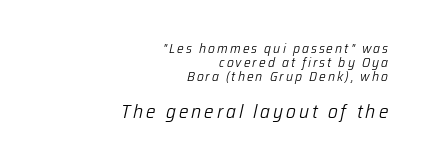
The image shows 20 px text type, italic (leaning right); set right-aligned, tight line spacing (1.0x), not underlined; the second (bottom) block is 1.43x larger.
